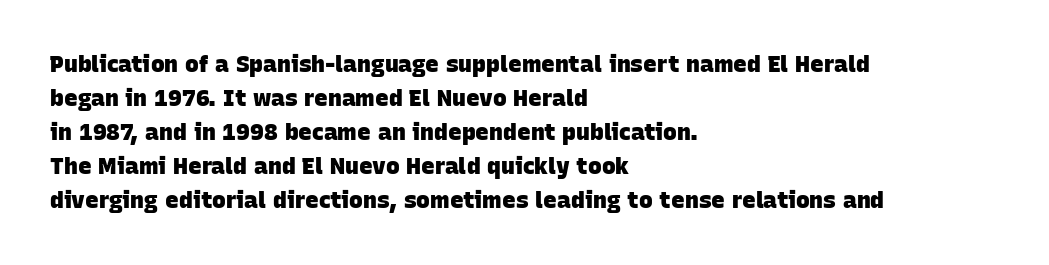
Normally led — the rows are evenly, conventionally spaced. In CSS terms this would be text-align: left. The passage shown is not underscored anywhere. The rendering keeps characters at their native spacing. The rendering uses a bold face; every stroke is thick and dark.
